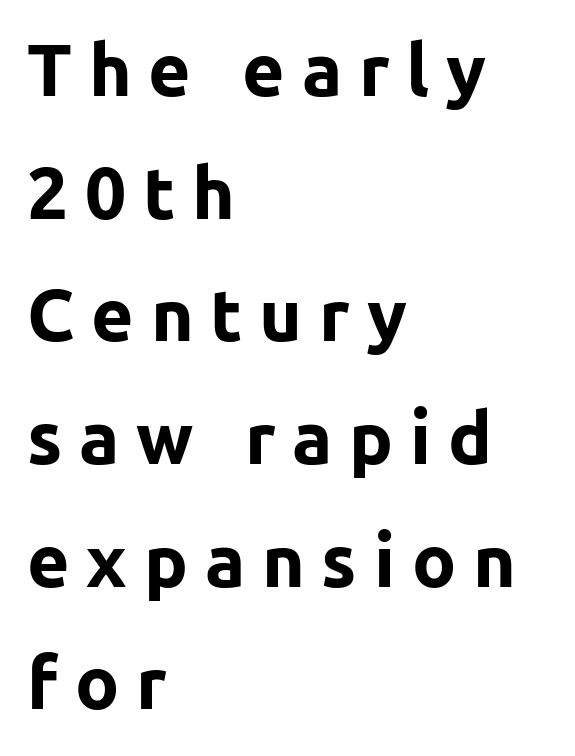
The text was rendered using a sans face with plain stroke endings. Every letter is thick-stroked: bold, no question. Character widths vary here, with narrow letters taking less room than wide ones. Substantial extra tracking has been applied to these lines.
